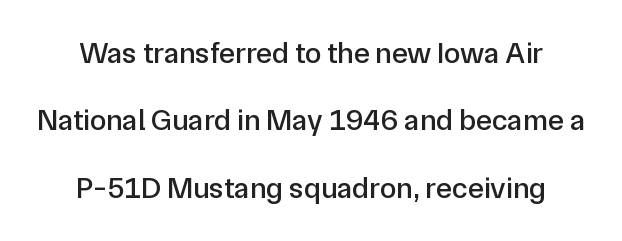
Q: Is the text italic (slanted)? A: No, it is upright.
Q: Is the typeface a serif or a sans-serif typeface? A: Sans-serif.
Q: Is the text underlined? A: No.
Q: Is the spacing between letters normal or unusually wide? A: Normal.
Q: Is the spacing between lines tight, normal or loose? A: Loose.
Q: Width (condensed, normal, or wide)? A: Normal.
Q: Stroke contrast? A: Low.
Q: x-height? A: Medium.
Q: Monospaced? A: No.
